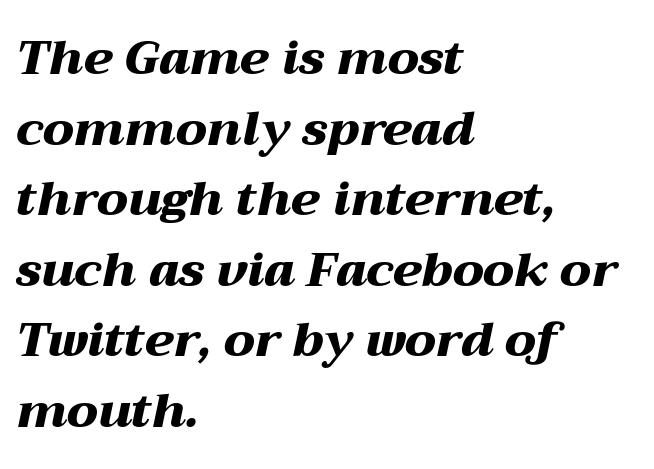
The image shows 48 px heavy, wide type, italic (leaning right); set left-aligned, normal line spacing (1.47x), normal letter spacing, not underlined; medium stroke contrast and a medium x-height.
